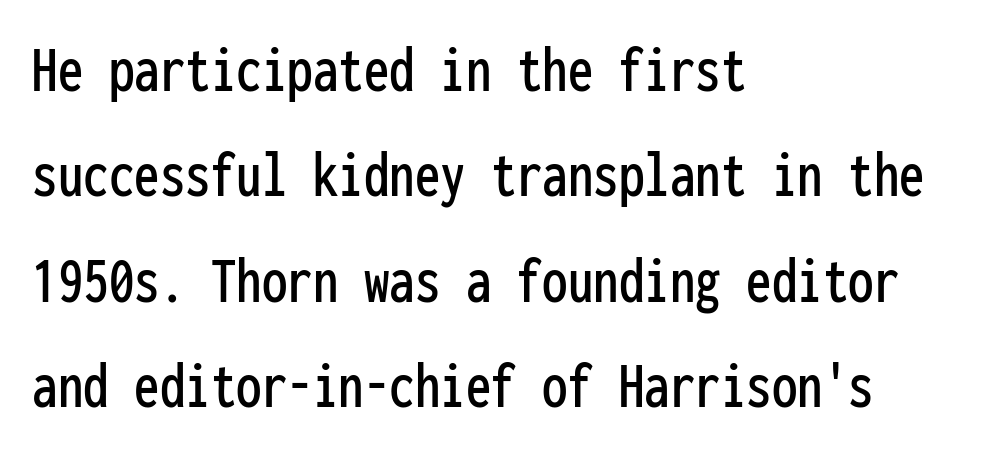
{"serif": "no", "italic": "no", "width": "condensed", "stroke_contrast": "low", "x_height": "medium", "monospaced": "yes", "underline": "no", "align": "left", "line_spacing": "normal", "line_spacing_ratio": 1.55, "letter_spacing": "normal", "letter_spacing_em": 0.0, "glyph_px": 68}
